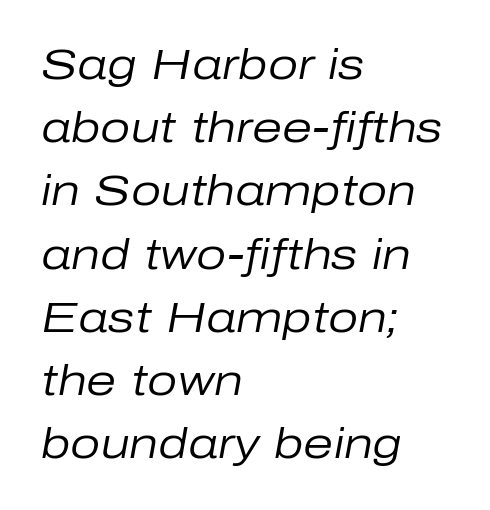
Words float on clear page, feet unadorned. Compared with a typical body face, this is equally light or lighter still. The passage shown has conventional tracking throughout. Yep, that's italic — everything's leaning.
